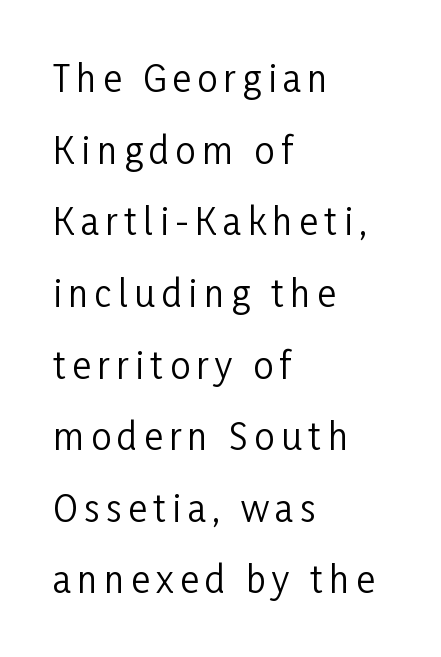
{"serif": "no", "italic": "no", "bold": "no", "weight": "regular", "width": "condensed", "stroke_contrast": "low", "x_height": "medium", "monospaced": "no", "underline": "no", "align": "left", "line_spacing": "loose", "line_spacing_ratio": 1.99, "glyph_px": 36}
